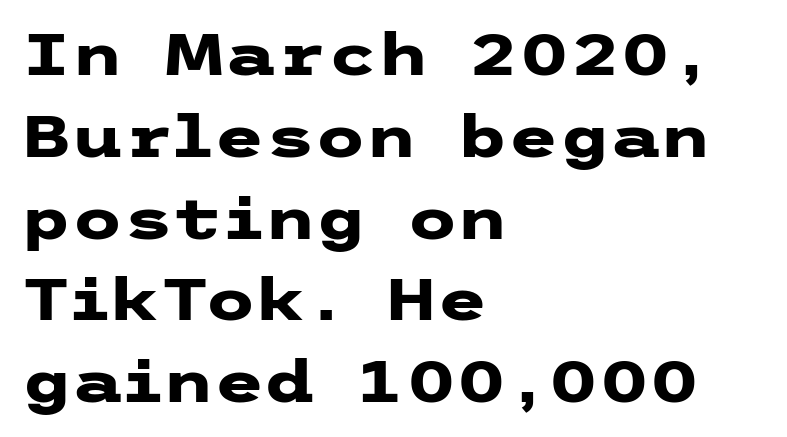
{"serif": "no", "italic": "no", "bold": "yes", "weight": "heavy", "width": "wide", "stroke_contrast": "low", "x_height": "medium", "underline": "no", "align": "left", "line_spacing": "normal", "line_spacing_ratio": 1.41, "letter_spacing": "normal", "letter_spacing_em": 0.0, "glyph_px": 58}
